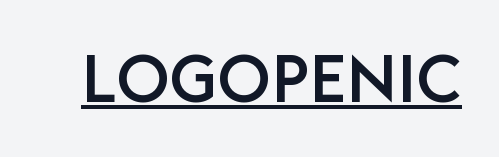
This sample has the flowing, uneven cadence of proportional lettering. Here the glyphs are tracked normally, forming tight word shapes. The font family rendered here belongs to the sans-serif group. The specimen includes a rule beneath the text block's lines. Notice how the stems are strictly vertical — no italics here.
